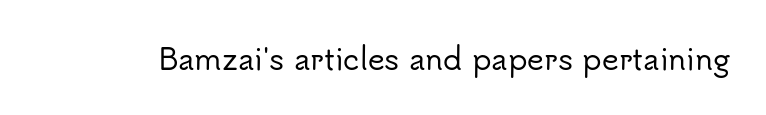
Q: Is the text italic (slanted)? A: No, it is upright.
Q: Is the typeface a serif or a sans-serif typeface? A: Sans-serif.
Q: Is the text underlined? A: No.
Q: Is the spacing between letters normal or unusually wide? A: Normal.
Q: Width (condensed, normal, or wide)? A: Normal.
Q: Stroke contrast? A: Low.
Q: x-height? A: Small.
Q: Monospaced? A: No.
